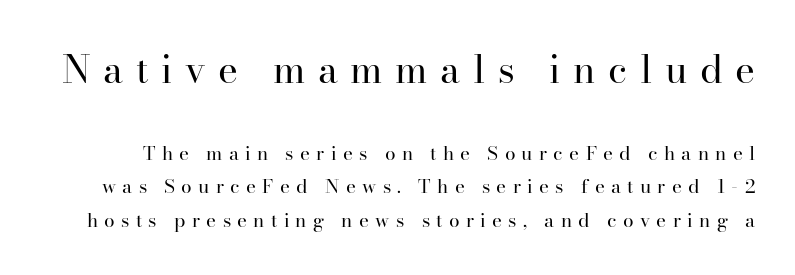
Stems and bowls with no extra thickness — not bold. Plain, unruled lines of type. Which of the two is more prominent by size? The first, at the top. This rendering employs a face with finishing strokes, i.e., a serif. Each word looks stretched out because of the extra space between its letters.
